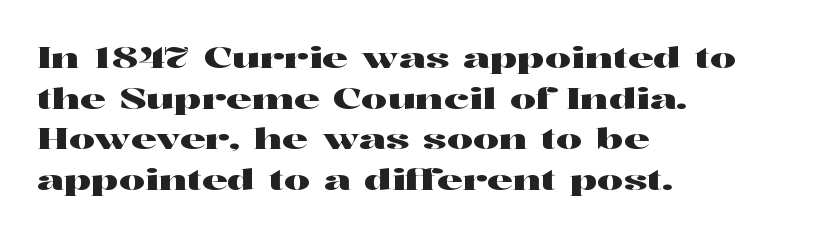
The image shows 29 px wide serif type, upright; set left-aligned, normal line spacing (1.4x), normal letter spacing, not underlined; high stroke contrast and a medium x-height.
